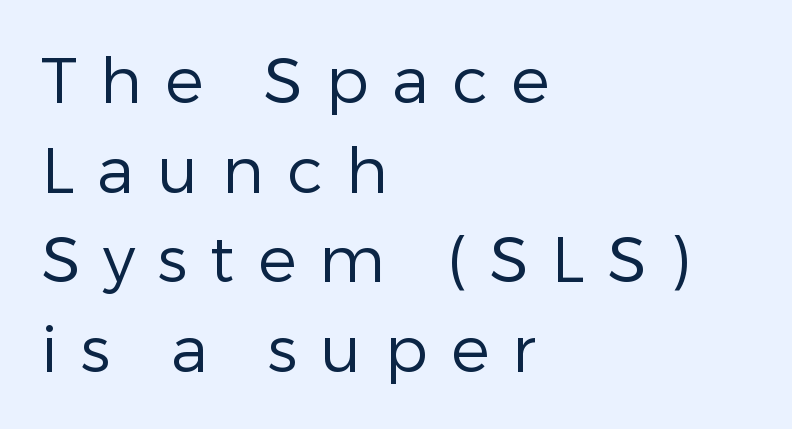
The image shows 64 px regular-weight sans-serif type, upright; set left-aligned, normal line spacing (1.4x), unusually wide letter spacing (+0.36 em), not underlined; low stroke contrast and a medium x-height.
